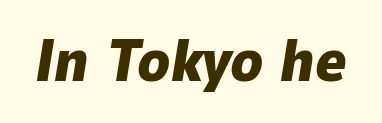
{"italic": "yes", "lean": "right", "slant_degrees": 9, "bold": "yes", "weight": "heavy", "width": "normal", "stroke_contrast": "low", "x_height": "medium", "monospaced": "no", "underline": "no", "letter_spacing": "normal", "letter_spacing_em": 0.0, "glyph_px": 60}
